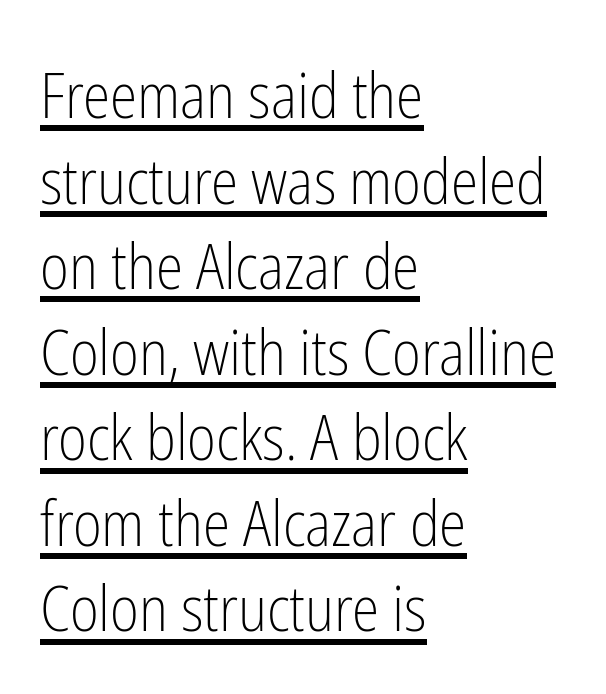
Q: Is the text bold? A: No.
Q: Is the text italic (slanted)? A: No, it is upright.
Q: Is the typeface a serif or a sans-serif typeface? A: Sans-serif.
Q: Is the text underlined? A: Yes.
Q: How is the paragraph aligned? A: Left-aligned.
Q: Is the spacing between letters normal or unusually wide? A: Normal.
Q: Is the spacing between lines tight, normal or loose? A: Normal.
Q: Width (condensed, normal, or wide)? A: Condensed.
Q: Stroke contrast? A: Low.
Q: x-height? A: Medium.
Q: Monospaced? A: No.
